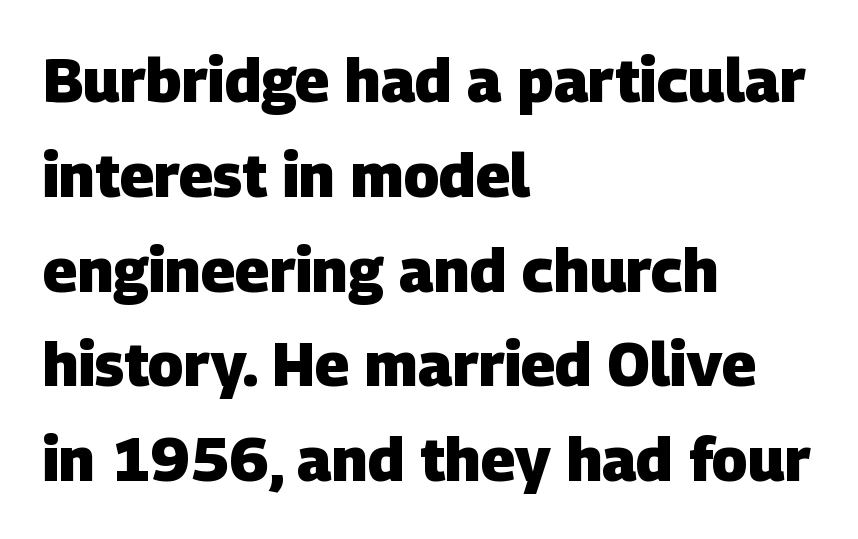
The image shows 60 px heavy sans-serif type; set left-aligned, normal line spacing (1.58x), normal letter spacing, not underlined; low stroke contrast and a large x-height.
